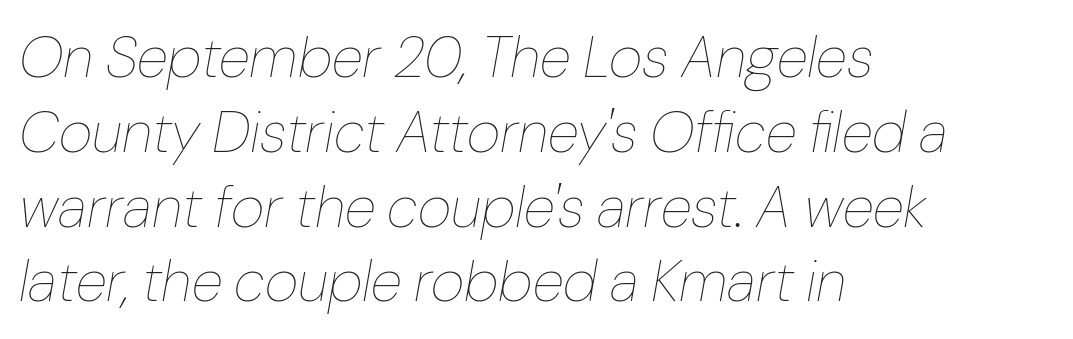
The image shows 58 px thin type, italic (leaning right); set left-aligned, normal line spacing (1.29x), normal letter spacing, not underlined; low stroke contrast and a medium x-height.
